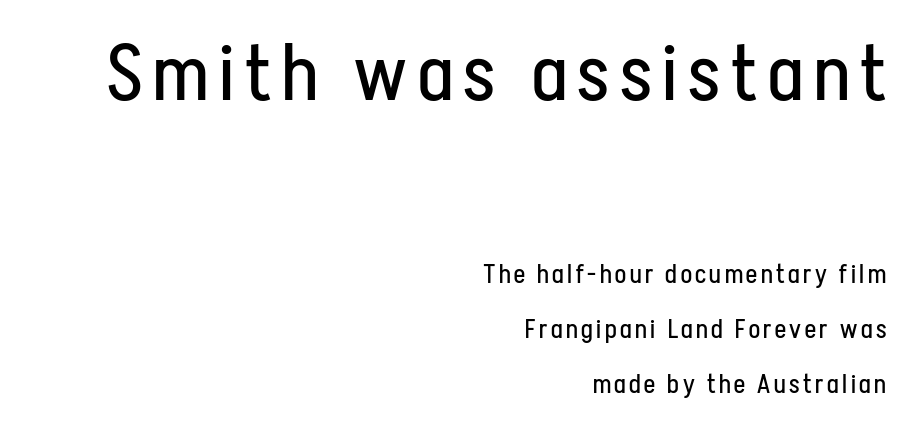
{"serif": "no", "italic": "no", "bold": "no", "weight": "regular", "width": "condensed", "stroke_contrast": "low", "x_height": "medium", "monospaced": "no", "underline": "no", "align": "right", "line_spacing": "loose", "line_spacing_ratio": 2.12, "larger_block": "first", "size_ratio": 3.04, "glyph_px": 79}
